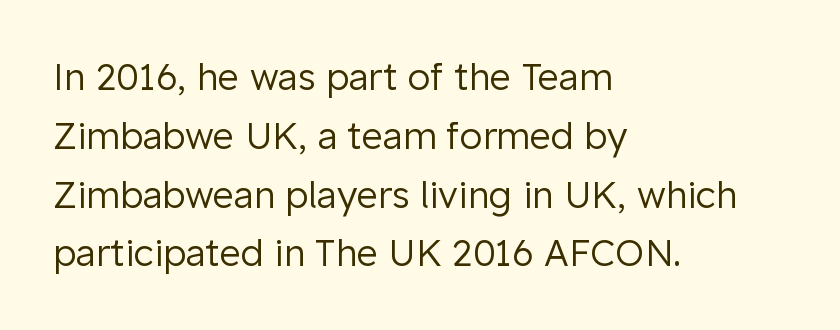
{"serif": "no", "italic": "no", "bold": "no", "weight": "regular", "width": "normal", "stroke_contrast": "low", "x_height": "medium", "monospaced": "no", "underline": "no", "align": "left", "line_spacing": "normal", "line_spacing_ratio": 1.59, "letter_spacing": "normal", "letter_spacing_em": 0.0, "glyph_px": 37}
